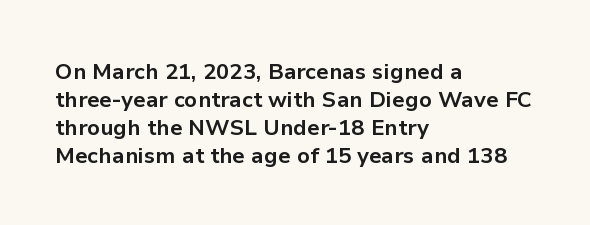
The image shows 22 px bold type, upright; set left-aligned, normal line spacing (1.27x), normal letter spacing, not underlined.
